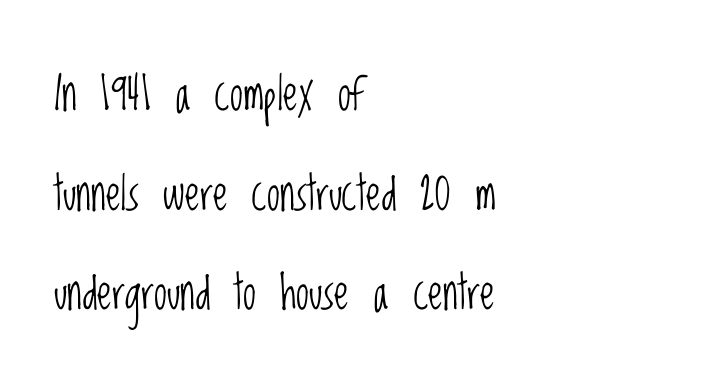
{"serif": "no", "italic": "no", "bold": "no", "weight": "light", "width": "condensed", "stroke_contrast": "low", "x_height": "large", "monospaced": "no", "underline": "no", "align": "left", "line_spacing": "loose", "line_spacing_ratio": 2.12, "letter_spacing": "normal", "letter_spacing_em": 0.0, "glyph_px": 47}
